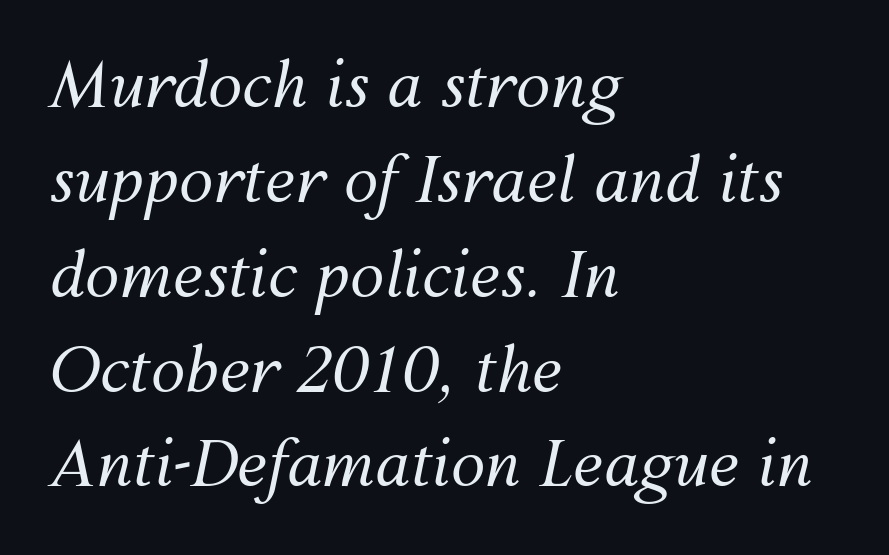
{"italic": "yes", "lean": "right", "slant_degrees": 12, "bold": "no", "weight": "regular", "width": "normal", "stroke_contrast": "medium", "x_height": "medium", "monospaced": "no", "underline": "no", "align": "left", "line_spacing": "normal", "line_spacing_ratio": 1.53, "letter_spacing": "normal", "letter_spacing_em": 0.0, "glyph_px": 62}
